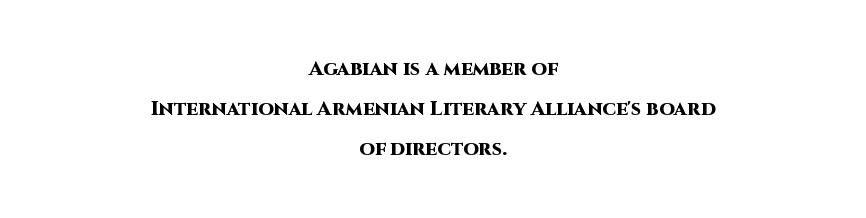
{"italic": "no", "bold": "yes", "underline": "no", "align": "center", "line_spacing": "loose", "line_spacing_ratio": 2.0, "letter_spacing": "normal", "letter_spacing_em": 0.0, "glyph_px": 20}
